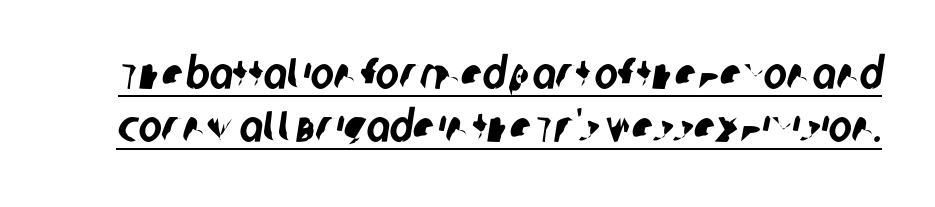
{"serif": "no", "width": "condensed", "stroke_contrast": "low", "x_height": "large", "monospaced": "no", "underline": "yes", "line_spacing_ratio": 1.21, "letter_spacing": "normal", "letter_spacing_em": 0.0, "glyph_px": 44}
